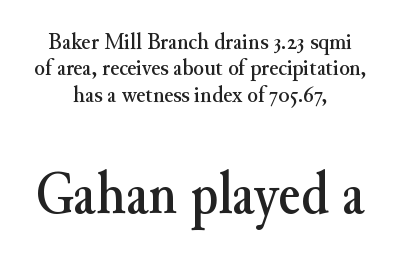
{"serif": "yes", "italic": "no", "width": "normal", "stroke_contrast": "medium", "x_height": "small", "monospaced": "no", "underline": "no", "align": "center", "line_spacing": "tight", "line_spacing_ratio": 1.1, "letter_spacing": "normal", "letter_spacing_em": 0.0, "larger_block": "second", "size_ratio": 2.5, "glyph_px": 60}
